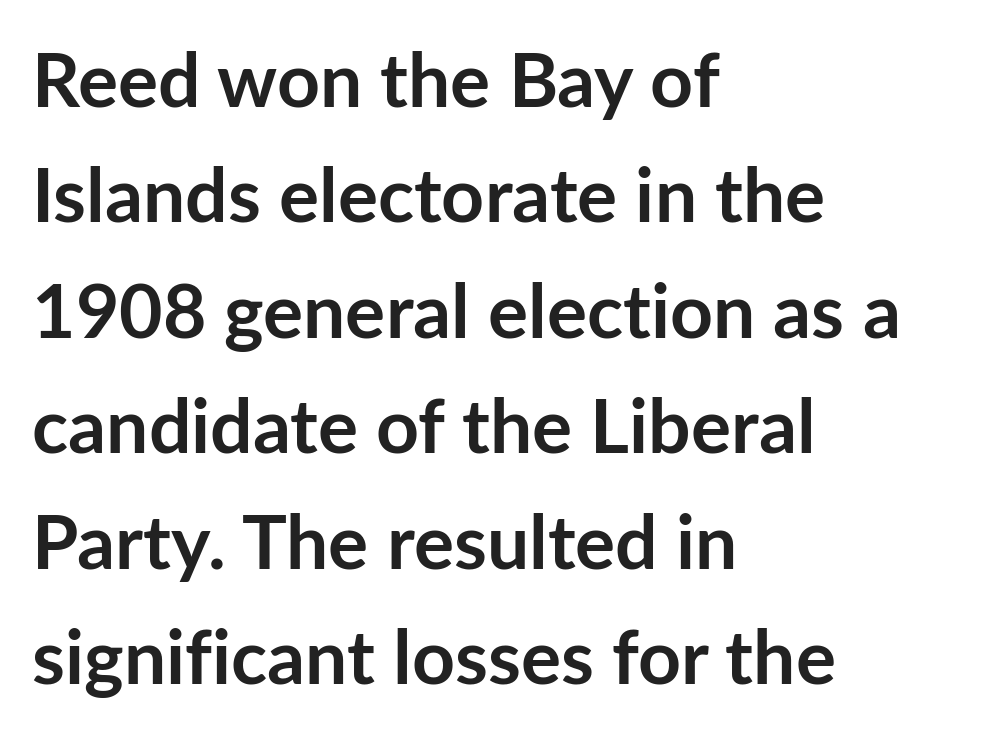
Q: Is the text bold? A: Yes.
Q: Is the text italic (slanted)? A: No, it is upright.
Q: Is the typeface a serif or a sans-serif typeface? A: Sans-serif.
Q: Is the text underlined? A: No.
Q: How is the paragraph aligned? A: Left-aligned.
Q: Is the spacing between letters normal or unusually wide? A: Normal.
Q: Is the spacing between lines tight, normal or loose? A: Normal.
Q: Width (condensed, normal, or wide)? A: Normal.
Q: Stroke contrast? A: Low.
Q: x-height? A: Medium.
Q: Monospaced? A: No.
